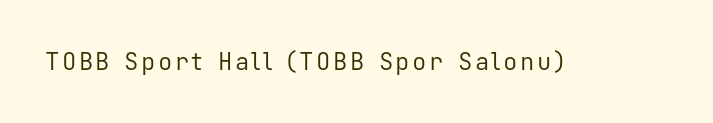
Only glyphs here, with clear space below each row. Posture: upright roman. The font is comparable to plain body text, perhaps lighter.
